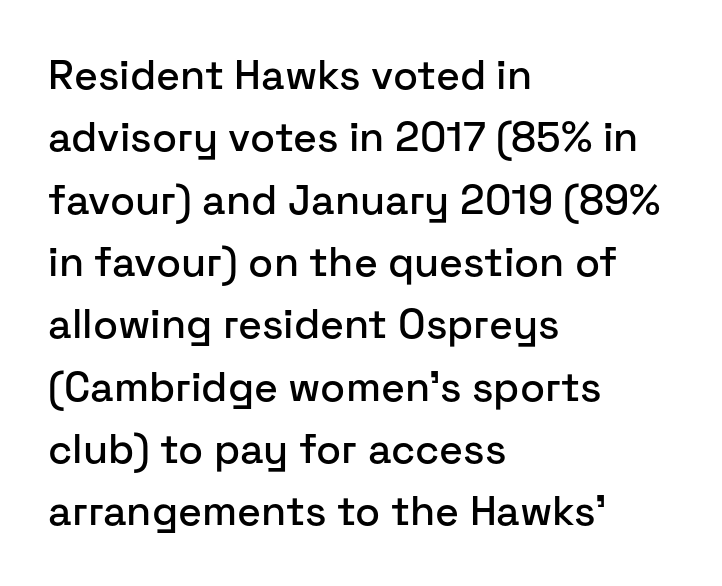
The font family rendered here belongs to the sans-serif group. Regular leading. Does the copy run flush right? No — it runs flush left. Words float on clear page, feet unadorned.
